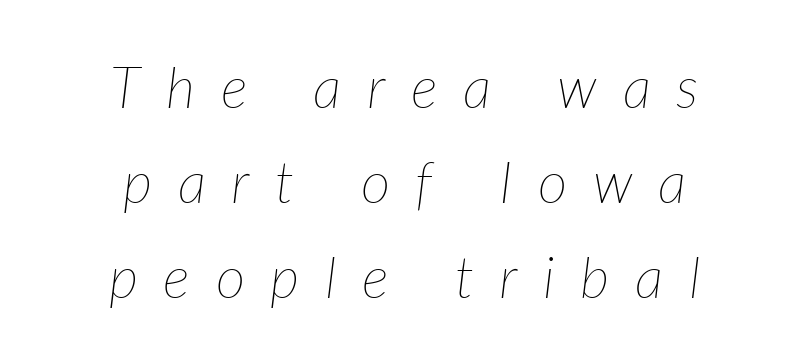
This sample has the flowing, uneven cadence of proportional lettering. The text block is weighted toward neither margin, spreading evenly from the middle. The horizontal fit of the characters is loose and conspicuously gappy. The font is comparable to plain body text, perhaps lighter.
